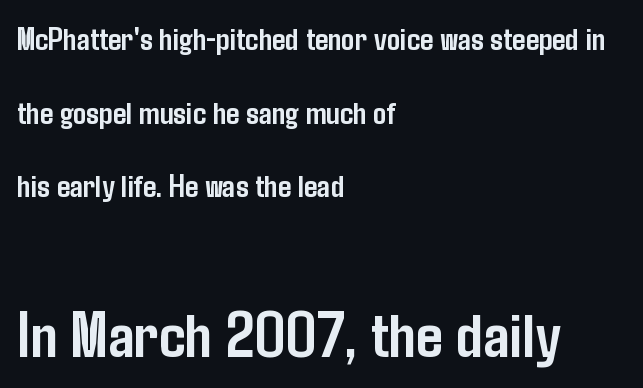
Q: Is the text bold? A: Yes.
Q: Is the text italic (slanted)? A: No, it is upright.
Q: Is the typeface a serif or a sans-serif typeface? A: Sans-serif.
Q: Is the text underlined? A: No.
Q: How is the paragraph aligned? A: Left-aligned.
Q: Is the spacing between letters normal or unusually wide? A: Normal.
Q: Is the spacing between lines tight, normal or loose? A: Loose.
Q: Which block of text is set in a larger size, the first (top) or the second (bottom)? A: The second (bottom) one.
Q: Width (condensed, normal, or wide)? A: Condensed.
Q: Stroke contrast? A: Low.
Q: x-height? A: Medium.
Q: Monospaced? A: No.
